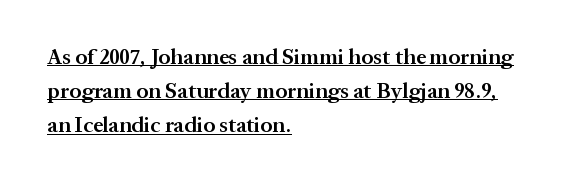
Strokes here are thickened, but only to semibold level. Notice how a bar underscores the lettering throughout. Where is the straight margin? On the left. This block has exactly the height ordinary leading produces. The rendering keeps characters at their native spacing.
